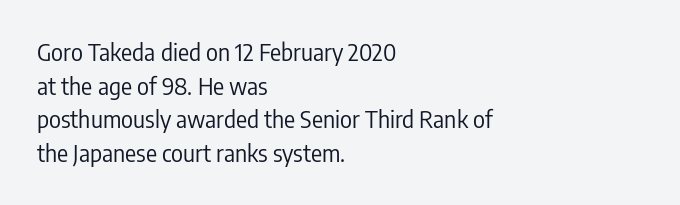
What stands out about the letter spacing? Nothing — it is the standard amount. Type without underlining. You can tell it's not italic because the verticals are truly vertical. Is there much room between lines? A standard amount, neither cramped nor airy.
